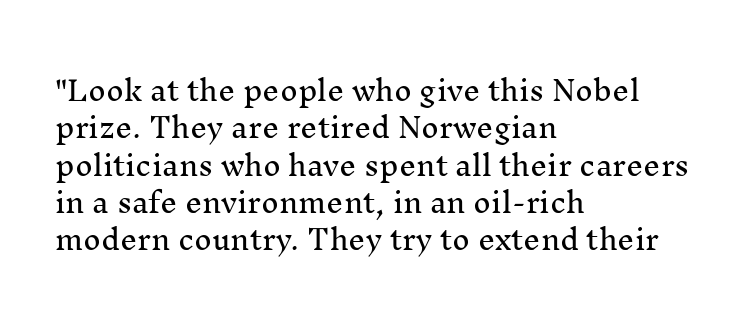
{"italic": "no", "underline": "no", "align": "left", "line_spacing": "normal", "line_spacing_ratio": 1.38, "letter_spacing": "normal", "letter_spacing_em": 0.0, "glyph_px": 27}
